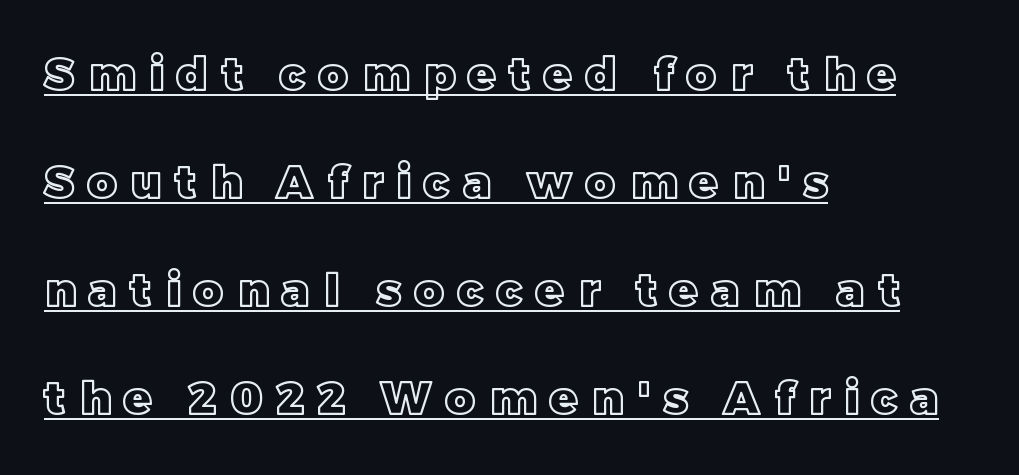
{"italic": "no", "width": "normal", "x_height": "large", "monospaced": "no", "underline": "yes", "align": "left", "line_spacing": "loose", "line_spacing_ratio": 2.4, "letter_spacing": "wide", "letter_spacing_em": 0.31, "glyph_px": 45}
